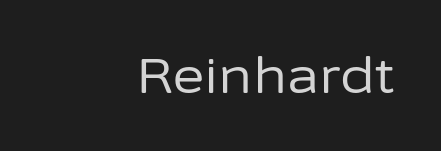
These lines are composed in type without serifs. The baseline area is clear. Do the letters lean? They stand straight. Is the block centered? No — it sits flush against the right margin.
